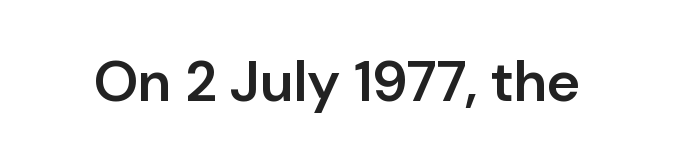
The image shows 57 px semibold sans-serif type, upright; set normal letter spacing, not underlined; low stroke contrast and a medium x-height.
